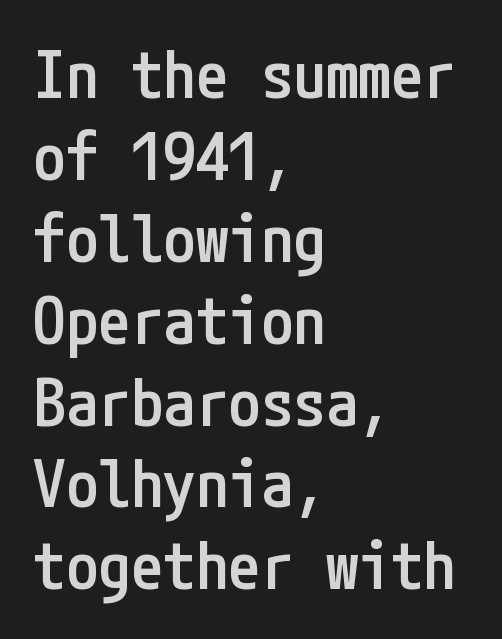
The lines in this sample share a left origin and differ only in where they stop. There is no visible air inserted between adjacent glyphs. The passage shown is semibold, sitting just below true bold. The designer went with a sans here, leaving each stem footless. Baseline-to-baseline distance is the conventional proportion of letter height. Rendered with straight, roman letterforms.
